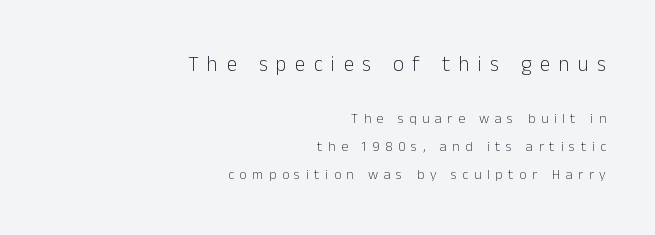
Q: Is the text bold? A: No.
Q: Is the text italic (slanted)? A: No, it is upright.
Q: Is the text underlined? A: No.
Q: How is the paragraph aligned? A: Right-aligned.
Q: Is the spacing between letters normal or unusually wide? A: Unusually wide.
Q: Is the spacing between lines tight, normal or loose? A: Loose.
Q: Which block of text is set in a larger size, the first (top) or the second (bottom)? A: The first (top) one.
